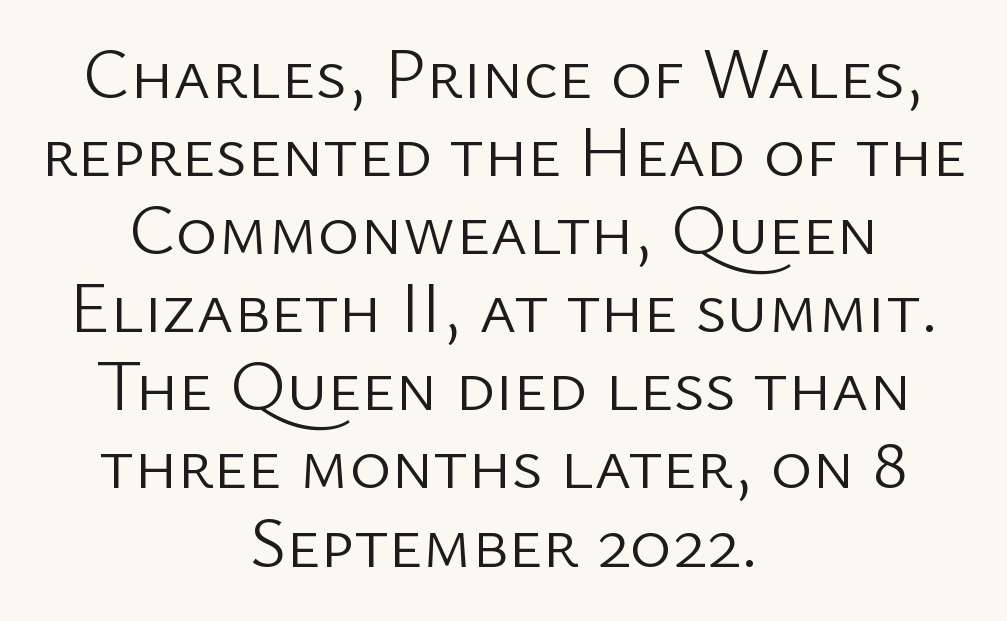
{"serif": "no", "italic": "no", "bold": "no", "weight": "light", "width": "normal", "stroke_contrast": "low", "x_height": "medium", "monospaced": "no", "underline": "no", "align": "center", "line_spacing": "tight", "line_spacing_ratio": 1.1, "letter_spacing": "normal", "letter_spacing_em": 0.0, "glyph_px": 71}
